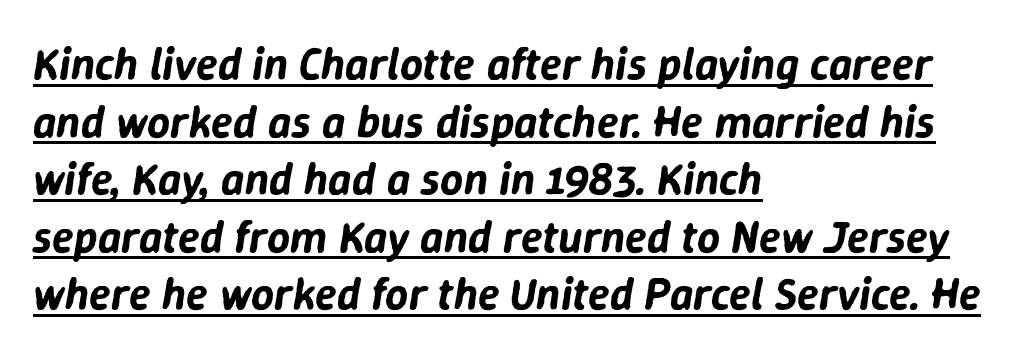
{"italic": "yes", "lean": "right", "slant_degrees": 9, "width": "normal", "stroke_contrast": "low", "x_height": "medium", "monospaced": "no", "underline": "yes", "align": "left", "line_spacing": "normal", "line_spacing_ratio": 1.28, "letter_spacing": "normal", "letter_spacing_em": 0.0, "glyph_px": 45}
